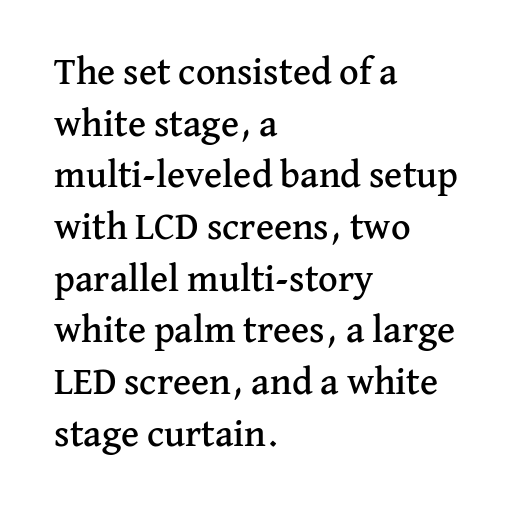
The image shows 38 px serif type, upright; set left-aligned, normal line spacing (1.36x), normal letter spacing, not underlined; medium stroke contrast and a medium x-height.
